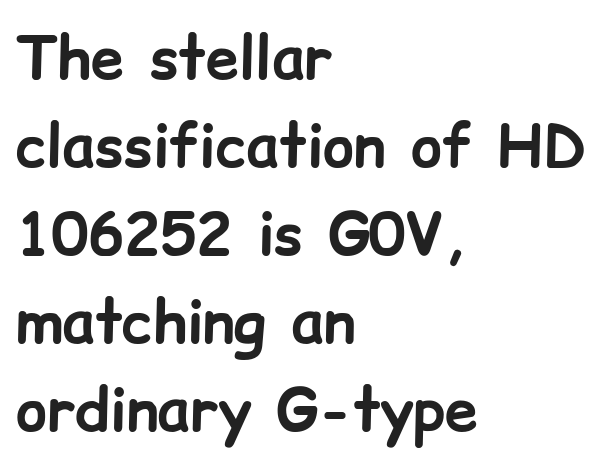
Q: Is the text bold? A: Yes.
Q: Is the text italic (slanted)? A: No, it is upright.
Q: Is the typeface a serif or a sans-serif typeface? A: Sans-serif.
Q: Is the text underlined? A: No.
Q: How is the paragraph aligned? A: Left-aligned.
Q: Is the spacing between letters normal or unusually wide? A: Normal.
Q: Is the spacing between lines tight, normal or loose? A: Normal.
Q: Width (condensed, normal, or wide)? A: Normal.
Q: Stroke contrast? A: Low.
Q: x-height? A: Medium.
Q: Monospaced? A: No.
